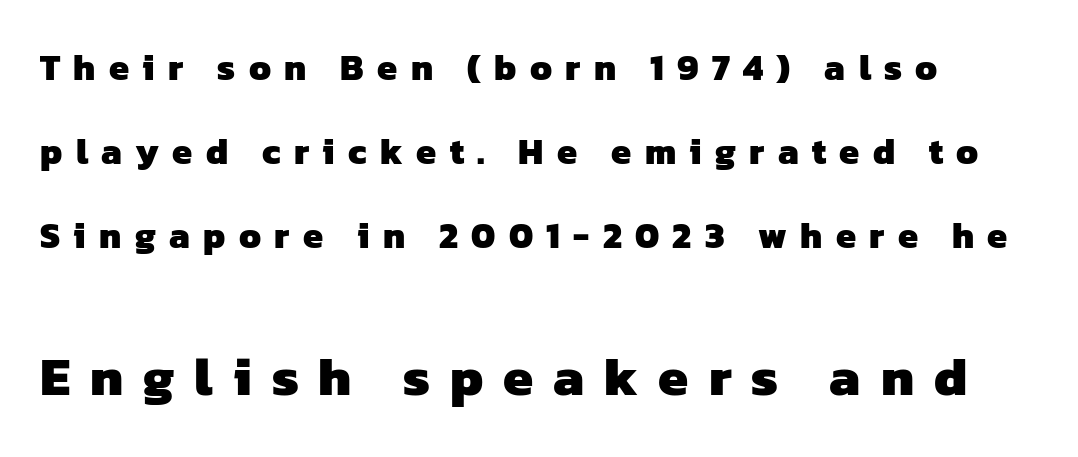
The image shows 54 px heavy sans-serif type; set left-aligned, loose line spacing (2.33x), unusually wide letter spacing (+0.37 em), not underlined; the second (bottom) block is 1.5x larger; low stroke contrast and a medium x-height.
